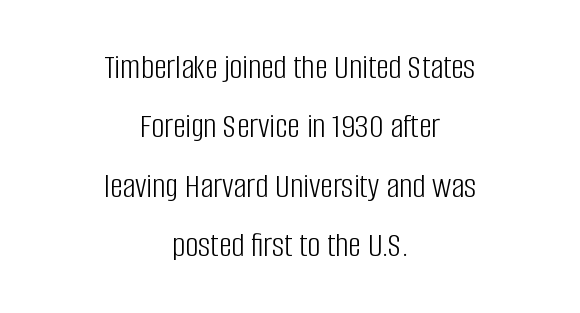
Q: Is the text bold? A: No.
Q: Is the text italic (slanted)? A: No, it is upright.
Q: Is the typeface a serif or a sans-serif typeface? A: Sans-serif.
Q: Is the text underlined? A: No.
Q: How is the paragraph aligned? A: Centered.
Q: Is the spacing between letters normal or unusually wide? A: Normal.
Q: Is the spacing between lines tight, normal or loose? A: Normal.
Q: Width (condensed, normal, or wide)? A: Condensed.
Q: Stroke contrast? A: Low.
Q: x-height? A: Large.
Q: Monospaced? A: No.
